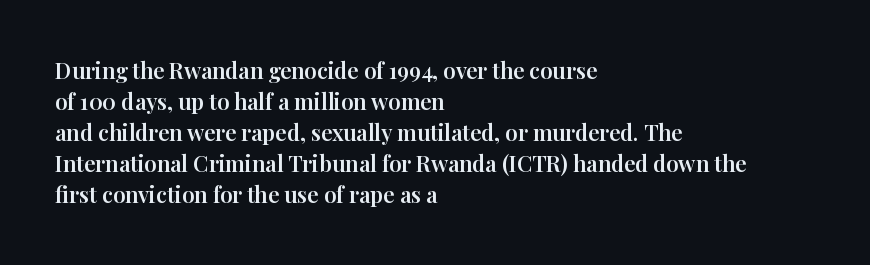
No italicization has been applied; the sample stays upright. The text block is weighted toward the left margin, trailing off unevenly rightward. Each row of text sits above clean, open space. Leading matches the norm, producing a regular column. Nobody touched the tracking dial on this one.
